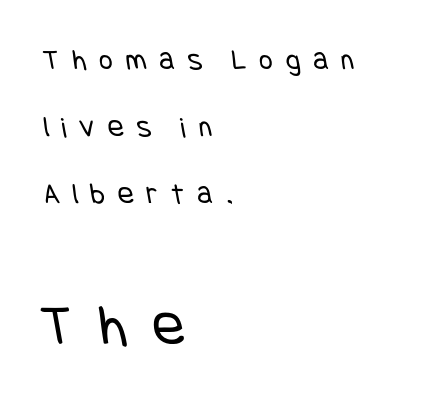
No feet cap the strokes, marking this as sans-serif type. A clean baseline with only descenders dipping below it. Leading: increased. Which chunk is bigger? The second one — the bottom block dwarfs the top. Is the type heavy? It reads as light-to-regular instead.
